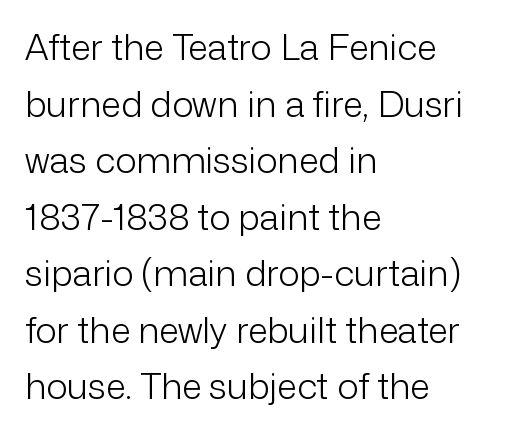
{"serif": "no", "italic": "no", "bold": "no", "weight": "light", "width": "normal", "stroke_contrast": "low", "x_height": "medium", "monospaced": "no", "underline": "no", "align": "left", "line_spacing": "normal", "line_spacing_ratio": 1.57, "letter_spacing": "normal", "letter_spacing_em": 0.0, "glyph_px": 36}
